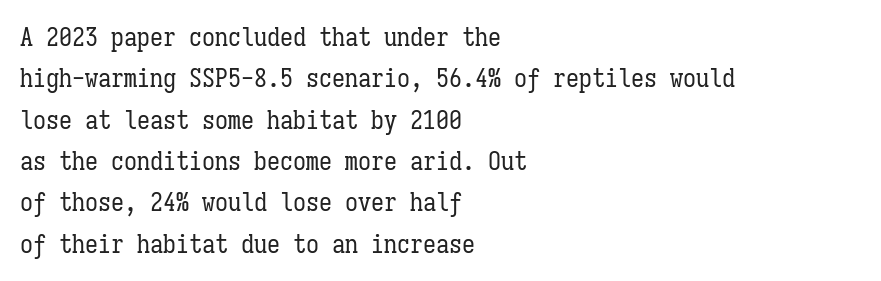
{"italic": "no", "bold": "no", "underline": "no", "align": "left", "line_spacing": "normal", "line_spacing_ratio": 1.59, "letter_spacing": "normal", "letter_spacing_em": 0.0, "glyph_px": 26}
